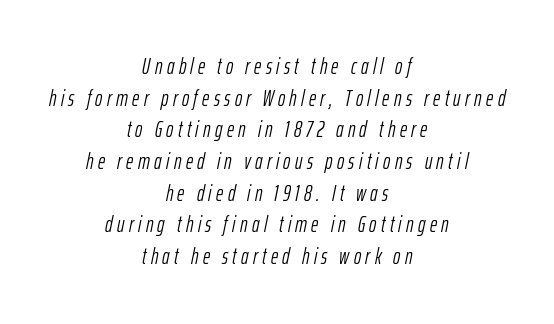
The image shows 22 px text type, italic (leaning right); set centered, normal line spacing (1.44x), unusually wide letter spacing (+0.2 em), not underlined.
